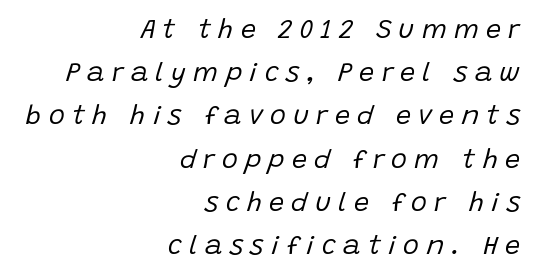
Q: Is the text bold? A: No.
Q: Is the text italic (slanted)? A: Yes, it leans right by about 15 degrees.
Q: Is the text underlined? A: No.
Q: How is the paragraph aligned? A: Right-aligned.
Q: Is the spacing between letters normal or unusually wide? A: Unusually wide.
Q: Is the spacing between lines tight, normal or loose? A: Normal.
